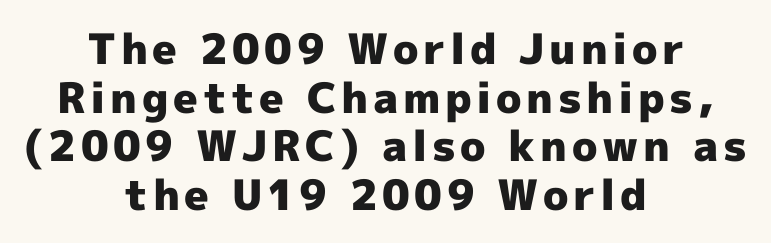
Q: Is the text bold? A: Yes.
Q: Is the text italic (slanted)? A: No, it is upright.
Q: Is the typeface a serif or a sans-serif typeface? A: Sans-serif.
Q: Is the text underlined? A: No.
Q: How is the paragraph aligned? A: Centered.
Q: Width (condensed, normal, or wide)? A: Normal.
Q: x-height? A: Medium.
Q: Monospaced? A: No.
